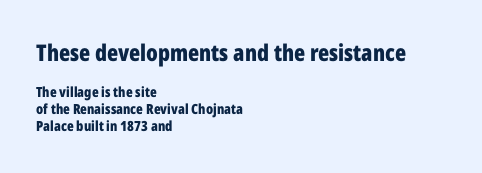
Vertical strokes here are truly vertical. The lines in this sample share a left origin and differ only in where they stop. You'd pick this weight for a headline — it's a proper bold. The letters sit at their default tracking, neither squeezed nor spread.
